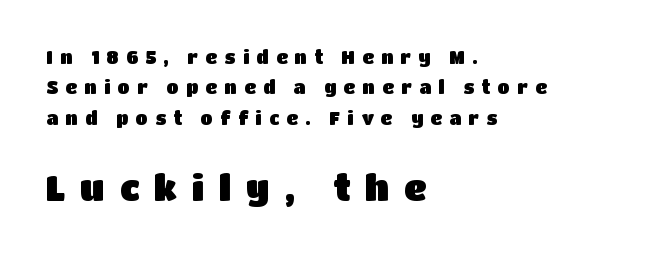
{"serif": "no", "italic": "no", "width": "normal", "stroke_contrast": "low", "x_height": "large", "monospaced": "no", "underline": "no", "align": "left", "line_spacing": "normal", "line_spacing_ratio": 1.69, "letter_spacing": "wide", "letter_spacing_em": 0.41, "larger_block": "second", "size_ratio": 2.0, "glyph_px": 36}
